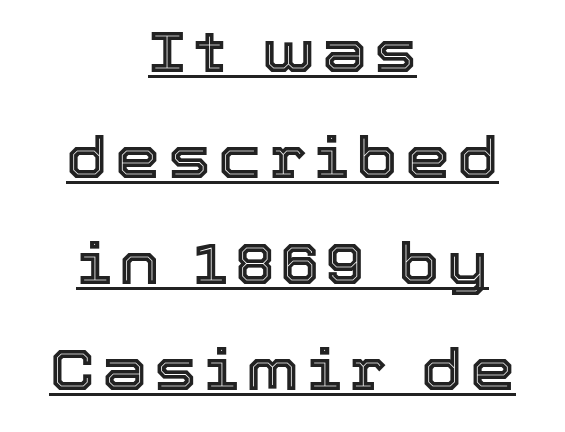
Q: Is the text italic (slanted)? A: No, it is upright.
Q: Is the text underlined? A: Yes.
Q: How is the paragraph aligned? A: Centered.
Q: Width (condensed, normal, or wide)? A: Normal.
Q: x-height? A: Medium.
Q: Monospaced? A: No.
